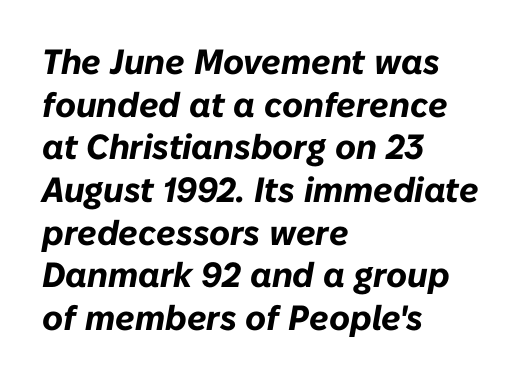
The image shows 35 px bold type, italic (leaning right); set left-aligned, line spacing 1.22x, normal letter spacing, not underlined; low stroke contrast and a medium x-height.
